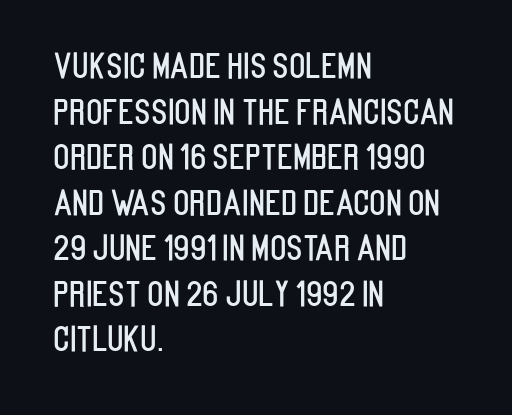
Alignment: flush left. Tall strokes in this sample are plumb rather than angled. Tracking value appears to be zero — textbook default spacing. In terms of leading, this rendering sits right in the middle.
